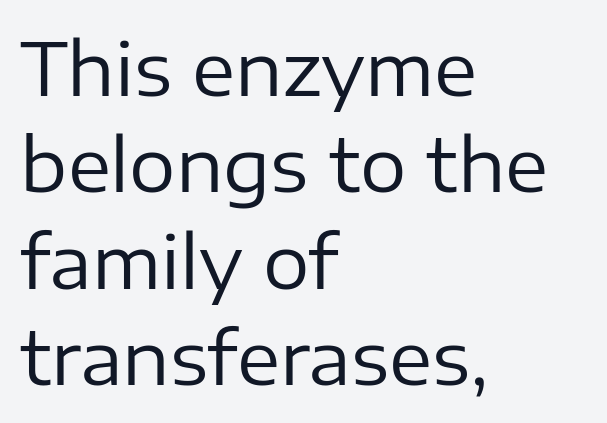
The image shows 73 px regular-weight sans-serif type, upright; set left-aligned, normal line spacing (1.32x), normal letter spacing, not underlined; low stroke contrast and a medium x-height.
